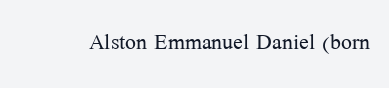
{"serif": "yes", "italic": "no", "bold": "no", "weight": "light", "width": "normal", "stroke_contrast": "medium", "x_height": "medium", "monospaced": "no", "underline": "no", "letter_spacing": "normal", "letter_spacing_em": 0.0, "glyph_px": 29}
